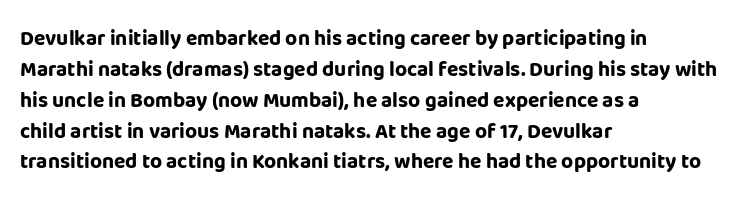
The image shows 21 px bold type, upright; set left-aligned, normal line spacing (1.47x), normal letter spacing, not underlined.
